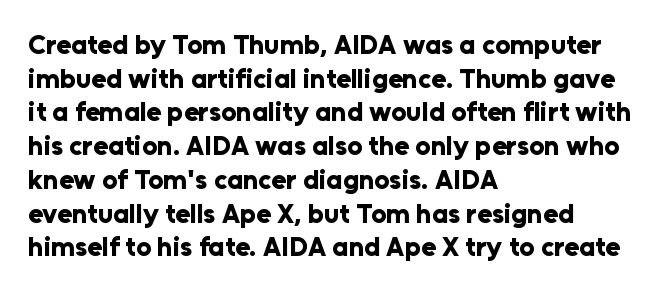
Q: Is the text bold? A: Yes.
Q: Is the text italic (slanted)? A: No, it is upright.
Q: Is the text underlined? A: No.
Q: How is the paragraph aligned? A: Left-aligned.
Q: Is the spacing between letters normal or unusually wide? A: Normal.
Q: Is the spacing between lines tight, normal or loose? A: Normal.
